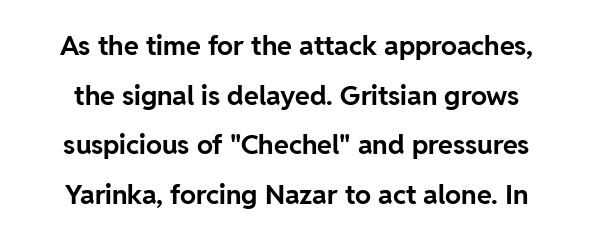
This sample uses an upright cut, with every glyph sitting square on the baseline. Nobody touched the tracking dial on this one. The baseline area is clear. The characters look thick and weighty, a clear bold.
